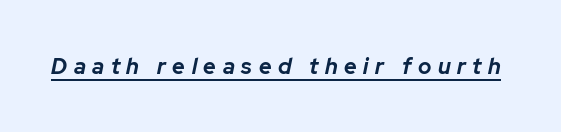
Q: Is the text bold? A: Yes.
Q: Is the text italic (slanted)? A: Yes, it leans right by about 12 degrees.
Q: Is the text underlined? A: Yes.
Q: Is the spacing between letters normal or unusually wide? A: Unusually wide.
